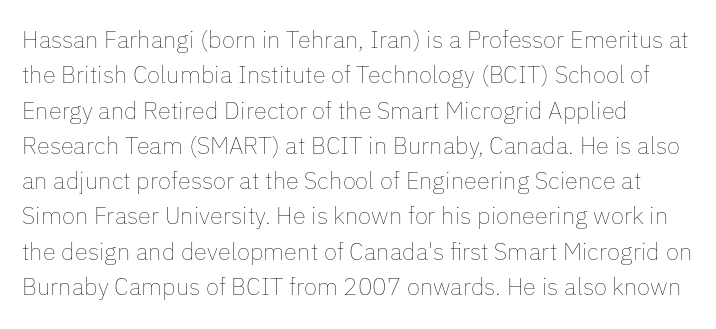
The font sits on the lighter half of the weight spectrum, regular included. In terms of letterspacing, this is plain default setting. The zone under the glyphs is completely vacant. These lines were composed using upright roman letters. Rows of type keep a routine distance in the vertical direction.
